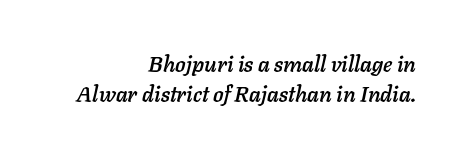
{"italic": "yes", "lean": "right", "slant_degrees": 11, "underline": "no", "align": "right", "line_spacing": "normal", "line_spacing_ratio": 1.35, "letter_spacing": "normal", "letter_spacing_em": 0.0, "glyph_px": 22}
